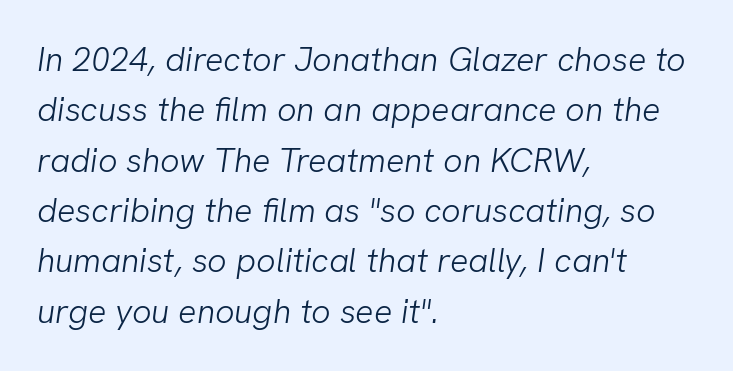
Type without underlining. Each letter keeps its own natural width here, so spacing adapts to shape. These lines are set flush left with a ragged right edge. Is this a heavy cut? Hardly; it is regular or lighter. The letters sit at their default tracking, neither squeezed nor spread. Vertical spacing — default.
